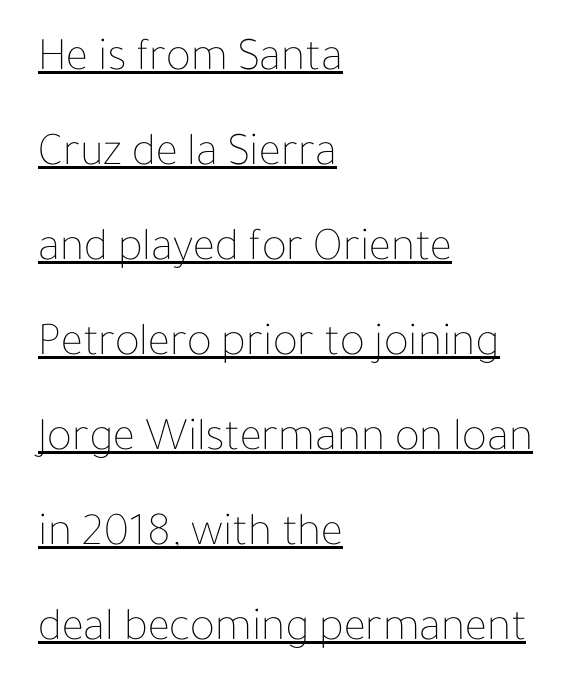
Q: Is the text bold? A: No.
Q: Is the text italic (slanted)? A: No, it is upright.
Q: Is the text underlined? A: Yes.
Q: How is the paragraph aligned? A: Left-aligned.
Q: Is the spacing between letters normal or unusually wide? A: Normal.
Q: Is the spacing between lines tight, normal or loose? A: Loose.
Q: Width (condensed, normal, or wide)? A: Normal.
Q: Stroke contrast? A: Low.
Q: x-height? A: Medium.
Q: Monospaced? A: No.
